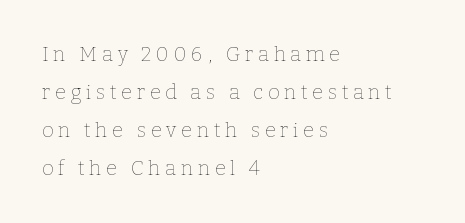
Q: Is the text bold? A: No.
Q: Is the text italic (slanted)? A: No, it is upright.
Q: Is the text underlined? A: No.
Q: How is the paragraph aligned? A: Left-aligned.
Q: Is the spacing between letters normal or unusually wide? A: Unusually wide.
Q: Is the spacing between lines tight, normal or loose? A: Loose.
